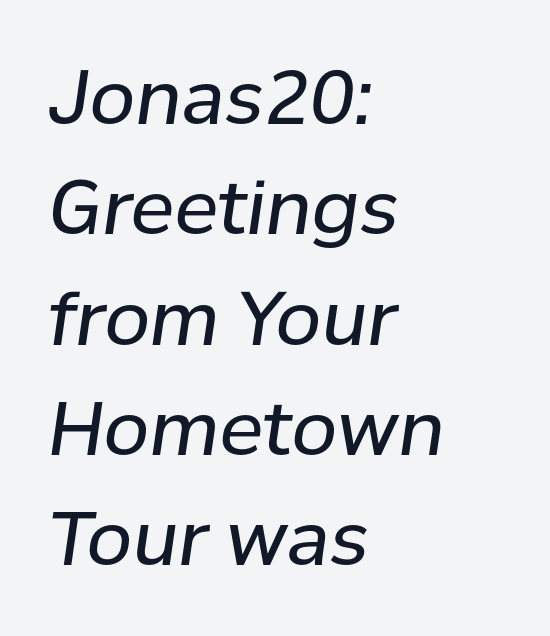
{"italic": "yes", "lean": "right", "slant_degrees": 8, "bold": "no", "weight": "regular", "width": "normal", "stroke_contrast": "low", "x_height": "medium", "monospaced": "no", "underline": "no", "align": "left", "line_spacing": "normal", "line_spacing_ratio": 1.49, "letter_spacing": "normal", "letter_spacing_em": 0.0, "glyph_px": 74}
